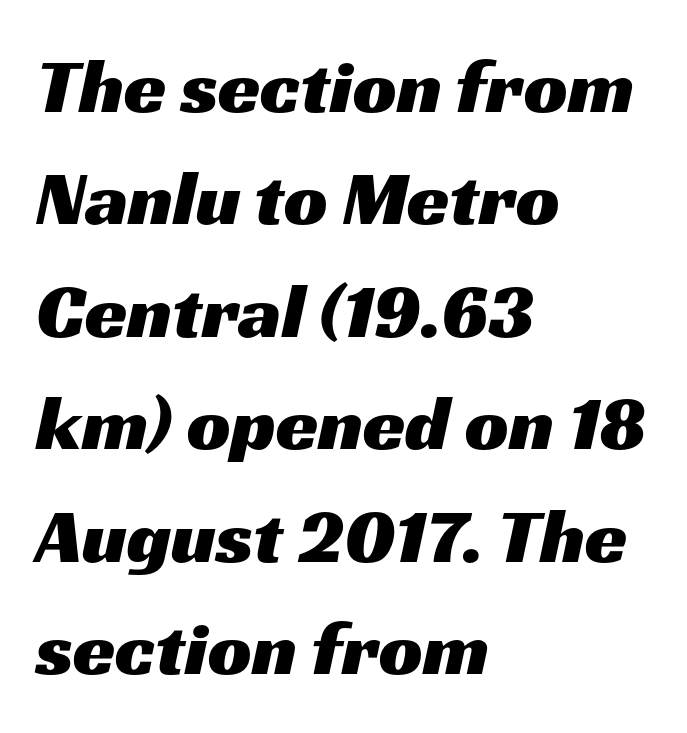
The glyphs in this specimen are sans serif. Successive baselines arrive at the customary interval. Reading down the block, your eye returns to a fixed left position each line. Any mark beneath the type? The region is blank. Do the characters align in a grid? No, the font is proportional.
